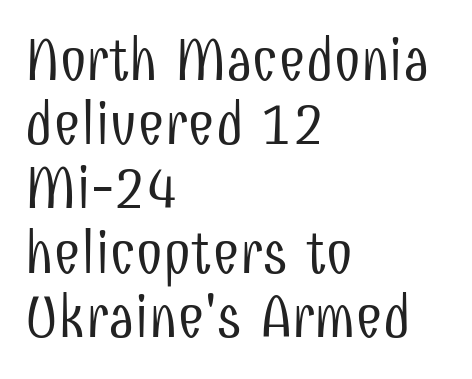
{"serif": "no", "italic": "no", "bold": "no", "weight": "light", "width": "condensed", "stroke_contrast": "low", "x_height": "medium", "monospaced": "no", "underline": "no", "align": "left", "line_spacing": "tight", "line_spacing_ratio": 1.07, "letter_spacing": "normal", "letter_spacing_em": 0.0, "glyph_px": 60}
